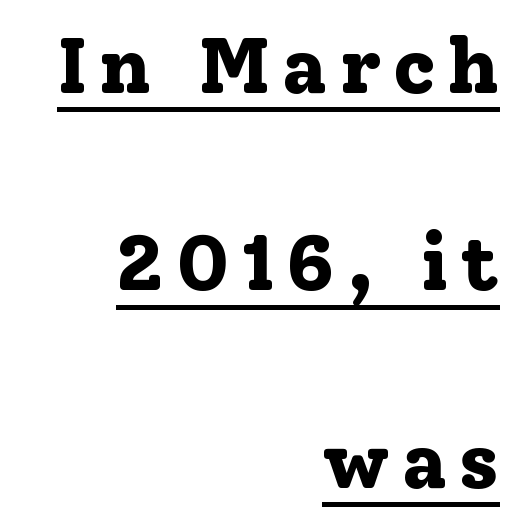
The image shows 79 px bold serif type, upright; set right-aligned, loose line spacing (2.5x), underlined; low stroke contrast and a medium x-height.
